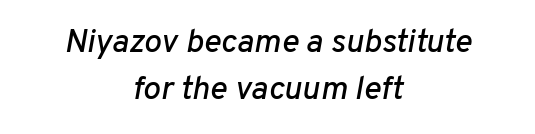
Glyph-to-glyph distance matches everyday printed text. The vertical gap from one line to the next is medium. Do the characters align in a grid? No, the font is proportional. Every row of glyphs is offset so its center matches the block's center. Every character sits at an angle, as italics do. Underline: absent.
